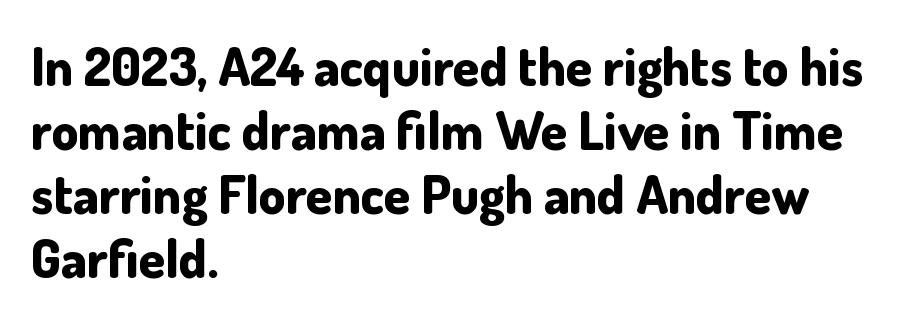
Between one letter and the next there's only the usual sliver of space. Every character sits straight up, as roman type does. The foot of each line stays bare and open. The rendering anchors every line to the left-hand side. Heavy, bold letterforms. Do the characters align in a grid? No, the font is proportional.
